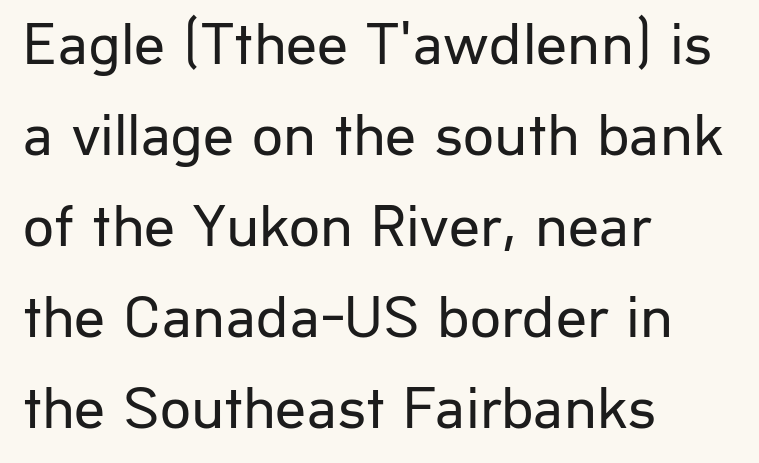
Short note: letters normally spaced. Teacher's note: observe the even left margin — that is flush-left alignment. A typesetter would call this leading conventional body-copy spacing. The type sits square on the baseline with zero lean.
